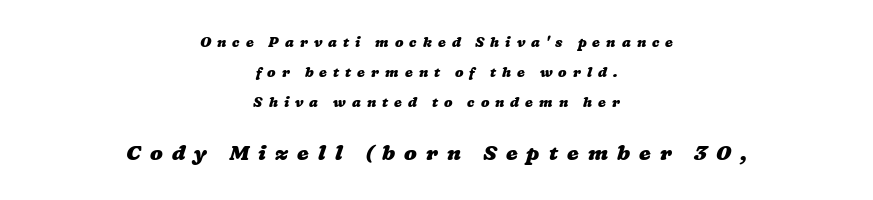
Q: Is the text bold? A: Yes.
Q: Is the text underlined? A: No.
Q: How is the paragraph aligned? A: Centered.
Q: Is the spacing between letters normal or unusually wide? A: Unusually wide.
Q: Is the spacing between lines tight, normal or loose? A: Loose.
Q: Which block of text is set in a larger size, the first (top) or the second (bottom)? A: The second (bottom) one.
